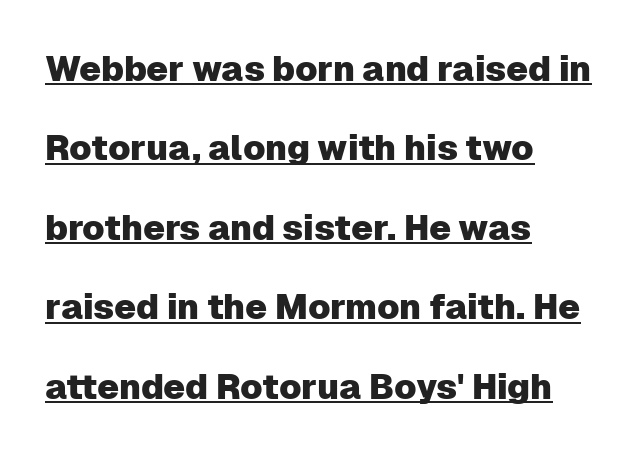
{"serif": "no", "italic": "no", "width": "normal", "stroke_contrast": "low", "x_height": "medium", "monospaced": "no", "underline": "yes", "align": "left", "line_spacing": "loose", "line_spacing_ratio": 2.27, "letter_spacing": "normal", "letter_spacing_em": 0.0, "glyph_px": 35}
